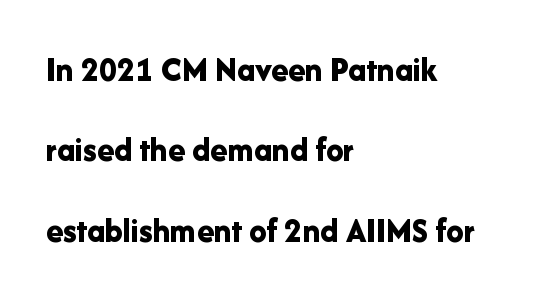
The characters display no serif detailing; their extremities are plain. Caption: multi-line text, flush left, ragged right. The block of text is sparse from top to bottom, with ample space between rows. A typesetter would call this proportional, since set widths differ per character. Every stem runs plumb, perpendicular to the baseline.
